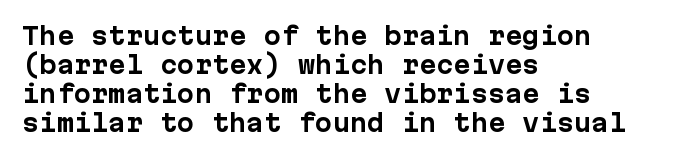
{"italic": "no", "bold": "yes", "underline": "no", "align": "left", "line_spacing": "normal", "line_spacing_ratio": 1.26, "letter_spacing": "normal", "letter_spacing_em": 0.0, "glyph_px": 23}
